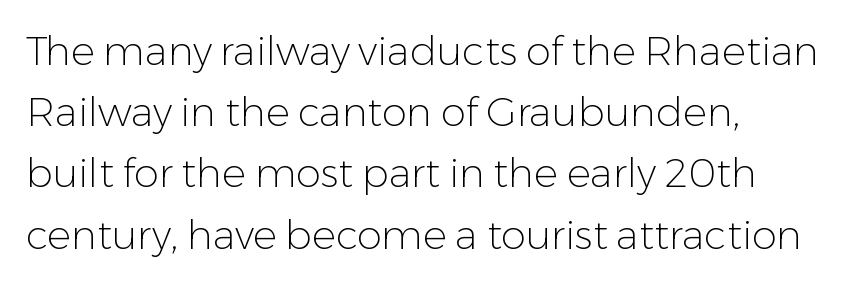
Q: Is the text bold? A: No.
Q: Is the text italic (slanted)? A: No, it is upright.
Q: Is the typeface a serif or a sans-serif typeface? A: Sans-serif.
Q: Is the text underlined? A: No.
Q: How is the paragraph aligned? A: Left-aligned.
Q: Is the spacing between letters normal or unusually wide? A: Normal.
Q: Is the spacing between lines tight, normal or loose? A: Normal.
Q: Width (condensed, normal, or wide)? A: Normal.
Q: Stroke contrast? A: Low.
Q: x-height? A: Medium.
Q: Monospaced? A: No.
